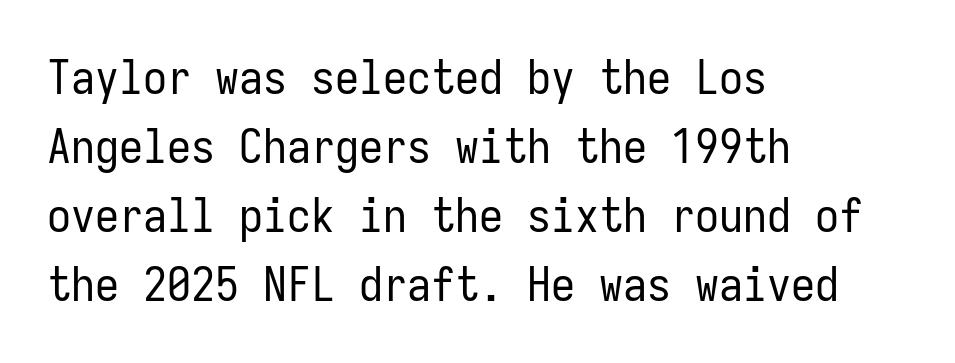
The axis of the letterforms is exactly vertical. You could count columns in this text — the font is strictly monospaced. This rendering leaves character spacing at its baseline value. Grotesque or geometric, the face here clearly has no serifs. The paragraph has a hard left edge and a soft right edge.
